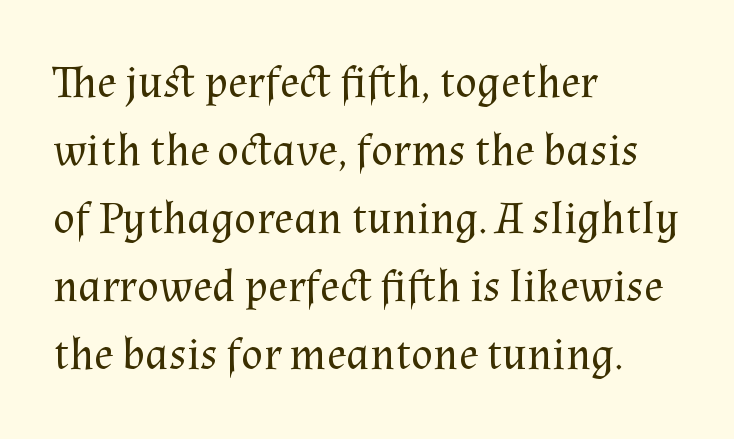
Q: Is the text bold? A: No.
Q: Is the text italic (slanted)? A: No, it is upright.
Q: Is the text underlined? A: No.
Q: How is the paragraph aligned? A: Left-aligned.
Q: Is the spacing between letters normal or unusually wide? A: Normal.
Q: Is the spacing between lines tight, normal or loose? A: Normal.
Q: Width (condensed, normal, or wide)? A: Normal.
Q: Stroke contrast? A: Medium.
Q: x-height? A: Medium.
Q: Monospaced? A: No.
